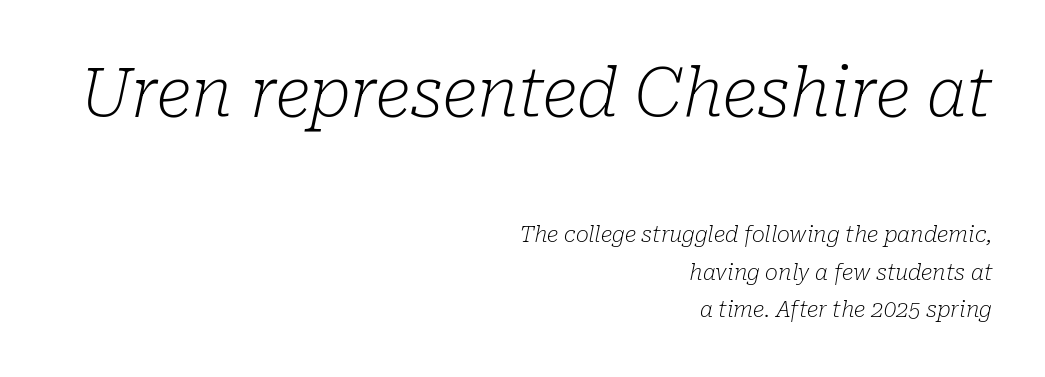
The horizontal fit of the characters is conventional and even. A typesetter would call this proportional, since set widths differ per character. The rag falls on the left side of this text block. Unbolded letterforms with no extra heft. Larger block? The one above; the one below is distinctly smaller. To sum up the face: it has serifs.
